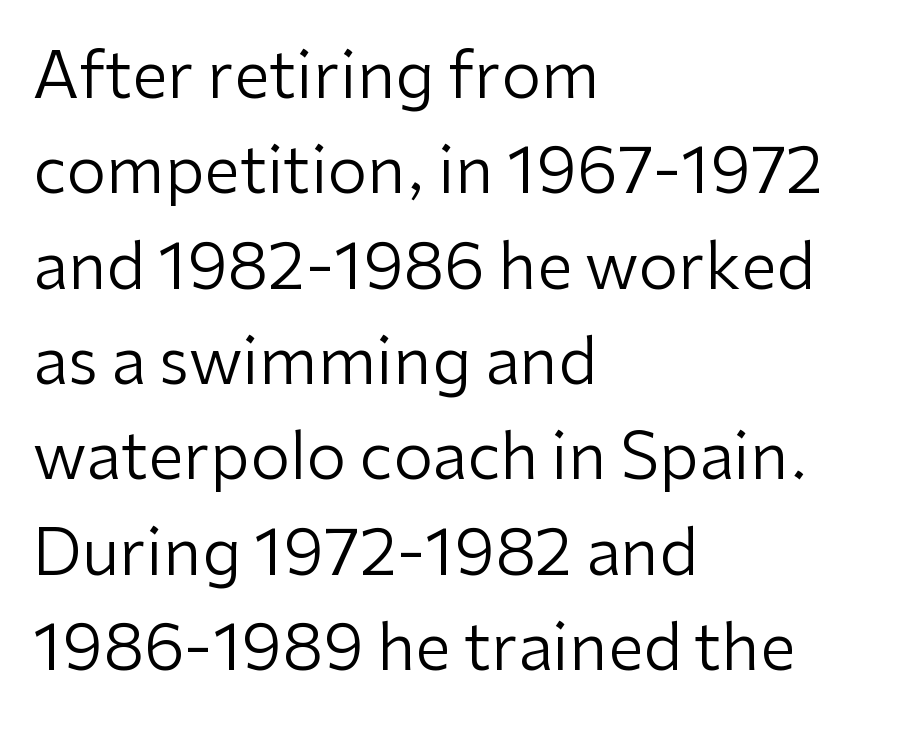
Q: Is the text bold? A: No.
Q: Is the text italic (slanted)? A: No, it is upright.
Q: Is the typeface a serif or a sans-serif typeface? A: Sans-serif.
Q: Is the text underlined? A: No.
Q: How is the paragraph aligned? A: Left-aligned.
Q: Is the spacing between letters normal or unusually wide? A: Normal.
Q: Is the spacing between lines tight, normal or loose? A: Normal.
Q: Width (condensed, normal, or wide)? A: Normal.
Q: Stroke contrast? A: Low.
Q: x-height? A: Medium.
Q: Monospaced? A: No.
